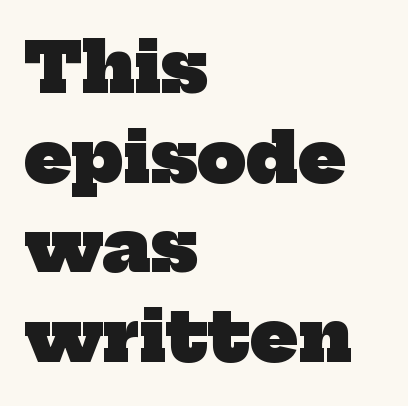
The image shows 69 px heavy serif type; set left-aligned, normal line spacing (1.3x), normal letter spacing, not underlined; low stroke contrast and a medium x-height.
